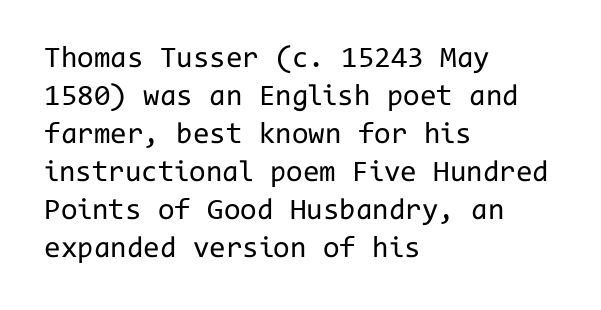
{"serif": "no", "italic": "no", "bold": "no", "weight": "regular", "width": "normal", "stroke_contrast": "low", "x_height": "medium", "monospaced": "yes", "underline": "no", "align": "left", "line_spacing": "normal", "line_spacing_ratio": 1.27, "letter_spacing": "normal", "letter_spacing_em": 0.0, "glyph_px": 30}
